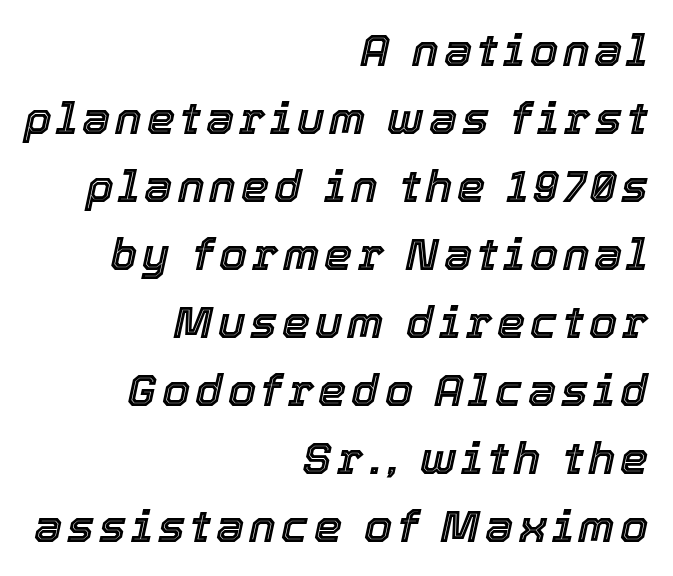
The space beneath each line is pristine and unruled. The rendering uses natural spacing where letterforms have individual widths. These lines are set flush right with a ragged left edge. The designer left line spacing at the default. Observe the lean: these are italic letterforms.
